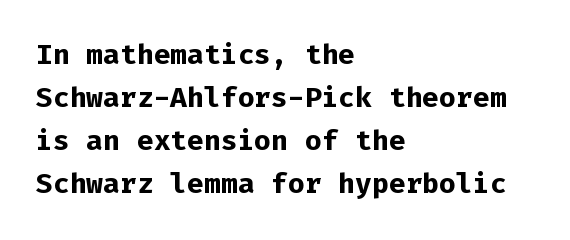
The image shows 28 px bold sans-serif type, upright, monospaced; set left-aligned, normal line spacing (1.54x), normal letter spacing, not underlined; low stroke contrast and a medium x-height.
